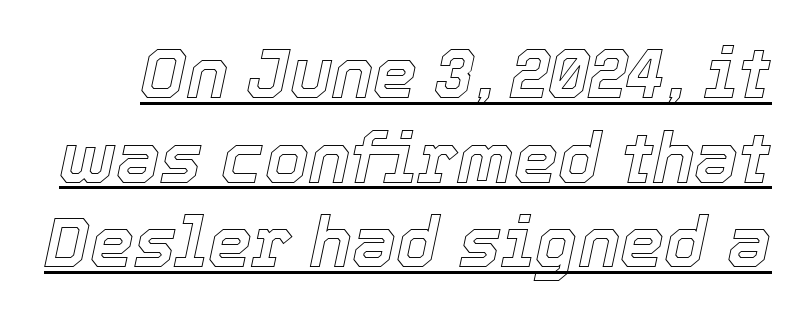
These lines were composed using italics. These lines are rendered in a variable-pitch font. No extra tracking has been applied to these lines. Decoration check: the copy is underlined.
